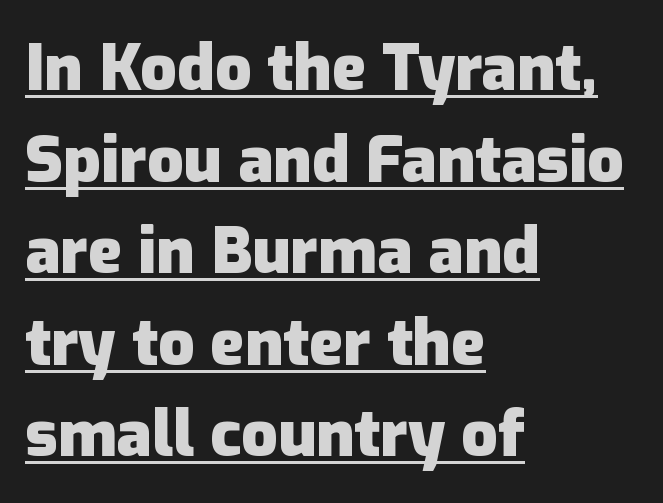
The image shows 64 px heavy sans-serif type, upright; set left-aligned, normal line spacing (1.43x), normal letter spacing, underlined; low stroke contrast and a medium x-height.
